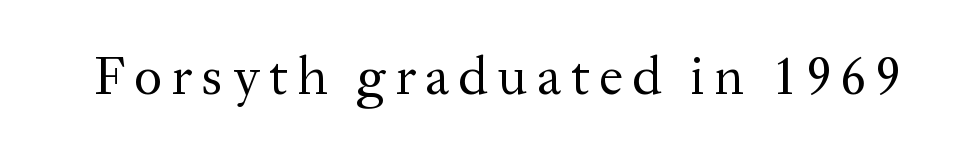
Q: Is the text bold? A: No.
Q: Is the text italic (slanted)? A: No, it is upright.
Q: Is the typeface a serif or a sans-serif typeface? A: Serif.
Q: Is the text underlined? A: No.
Q: Width (condensed, normal, or wide)? A: Normal.
Q: Stroke contrast? A: Medium.
Q: x-height? A: Medium.
Q: Monospaced? A: No.
